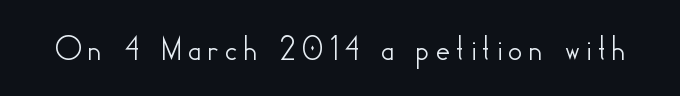
Q: Is the text italic (slanted)? A: No, it is upright.
Q: Is the typeface a serif or a sans-serif typeface? A: Sans-serif.
Q: Is the text underlined? A: No.
Q: Width (condensed, normal, or wide)? A: Normal.
Q: Stroke contrast? A: Low.
Q: x-height? A: Small.
Q: Monospaced? A: No.
